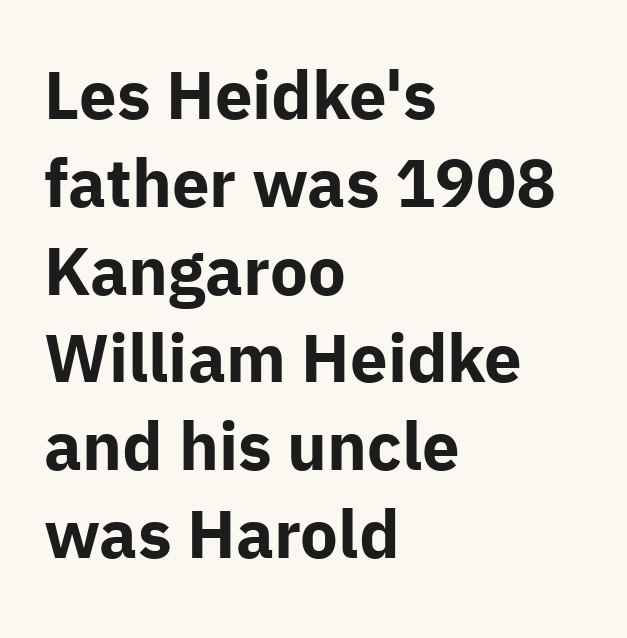
{"serif": "no", "italic": "no", "bold": "yes", "weight": "bold", "width": "normal", "stroke_contrast": "low", "x_height": "medium", "monospaced": "no", "underline": "no", "align": "left", "line_spacing": "normal", "line_spacing_ratio": 1.31, "letter_spacing": "normal", "letter_spacing_em": 0.0, "glyph_px": 67}
